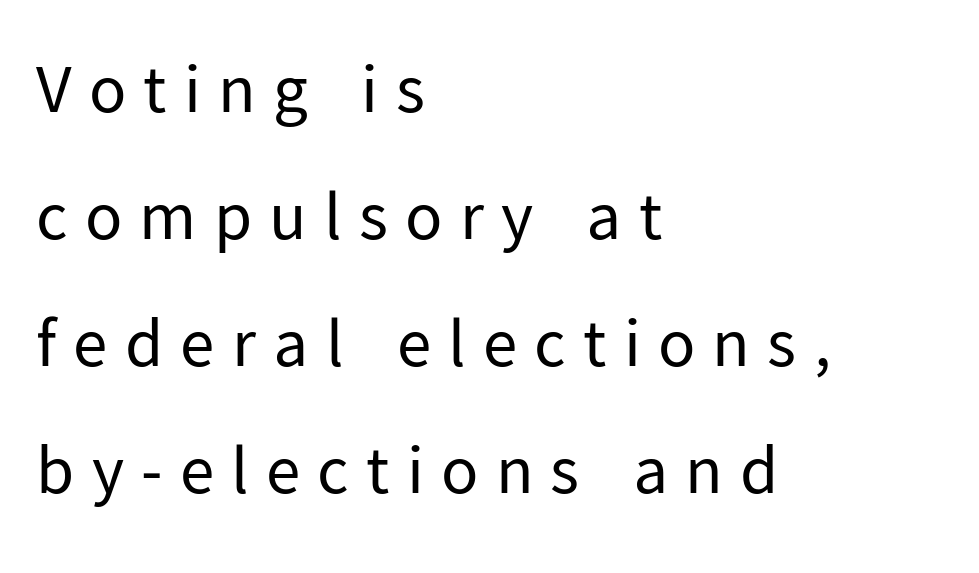
Q: Is the text bold? A: No.
Q: Is the text italic (slanted)? A: No, it is upright.
Q: Is the typeface a serif or a sans-serif typeface? A: Sans-serif.
Q: Is the text underlined? A: No.
Q: How is the paragraph aligned? A: Left-aligned.
Q: Is the spacing between letters normal or unusually wide? A: Unusually wide.
Q: Width (condensed, normal, or wide)? A: Normal.
Q: Stroke contrast? A: Low.
Q: x-height? A: Medium.
Q: Monospaced? A: No.
